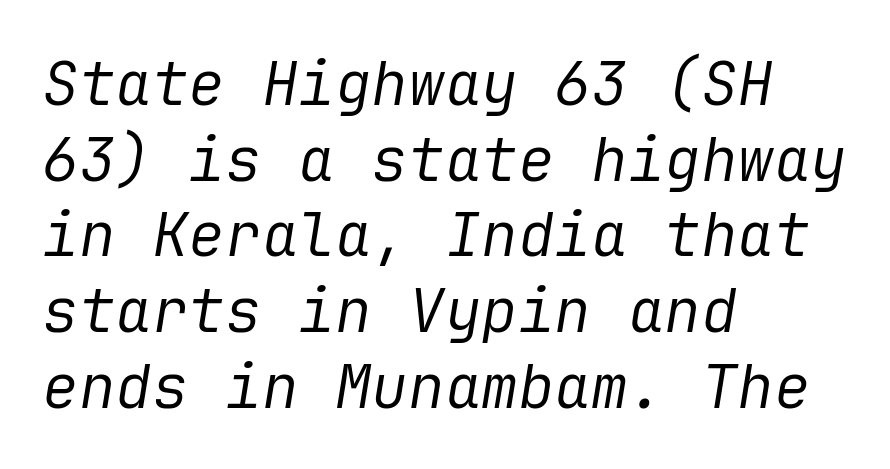
The gaps between neighbouring characters are ordinary and unremarkable. Clear beneath every line of the passage. The weight would be labelled regular, book, light, or lighter still. The ragged edge is on the right, which tells us the setting is flush left. These lines were composed using italics.
